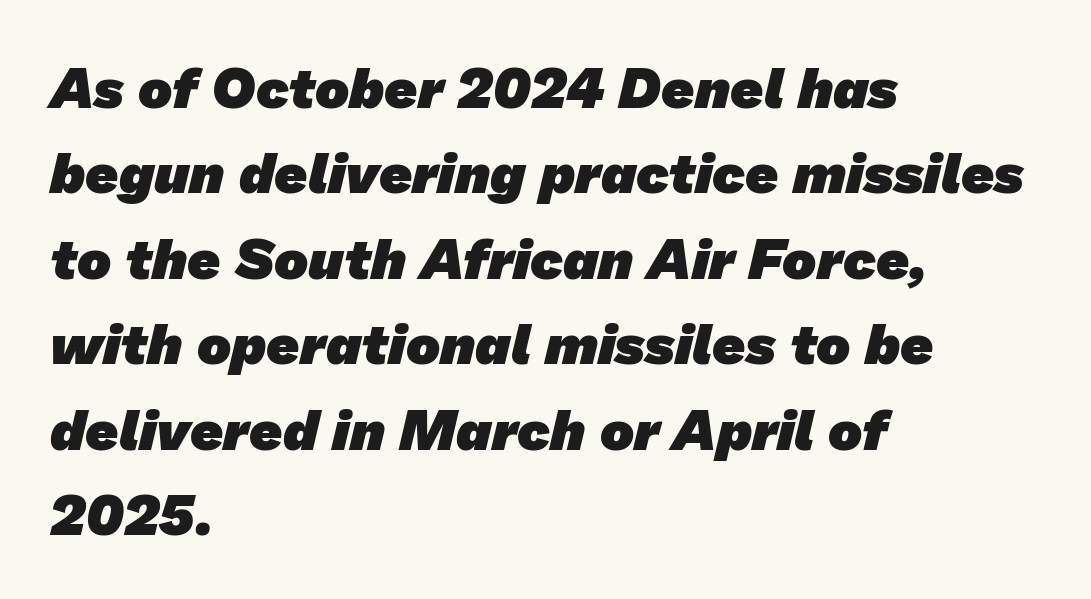
No extra tracking has been applied to these lines. Which margin do the lines hug? The left one — the right edge is uneven. A typesetter would label this face a sans. As a designer I'd log this as weight 700, bold. The zone under the glyphs is completely vacant.
